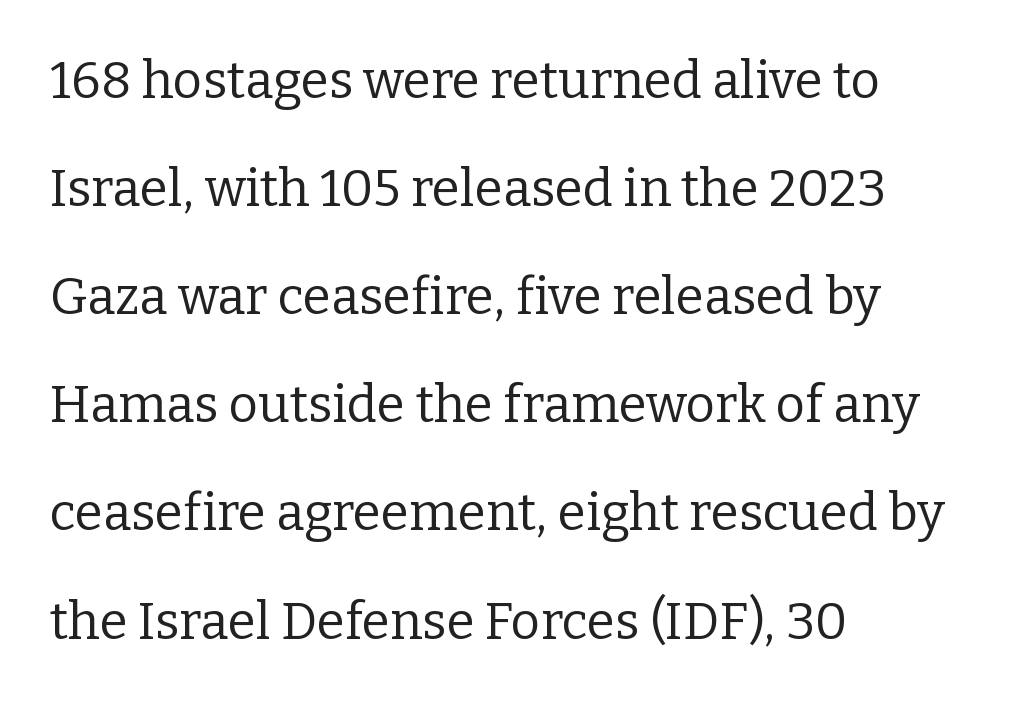
Q: Is the text bold? A: No.
Q: Is the text italic (slanted)? A: No, it is upright.
Q: Is the typeface a serif or a sans-serif typeface? A: Serif.
Q: Is the text underlined? A: No.
Q: How is the paragraph aligned? A: Left-aligned.
Q: Is the spacing between letters normal or unusually wide? A: Normal.
Q: Is the spacing between lines tight, normal or loose? A: Loose.
Q: Width (condensed, normal, or wide)? A: Normal.
Q: Stroke contrast? A: Low.
Q: x-height? A: Medium.
Q: Monospaced? A: No.
